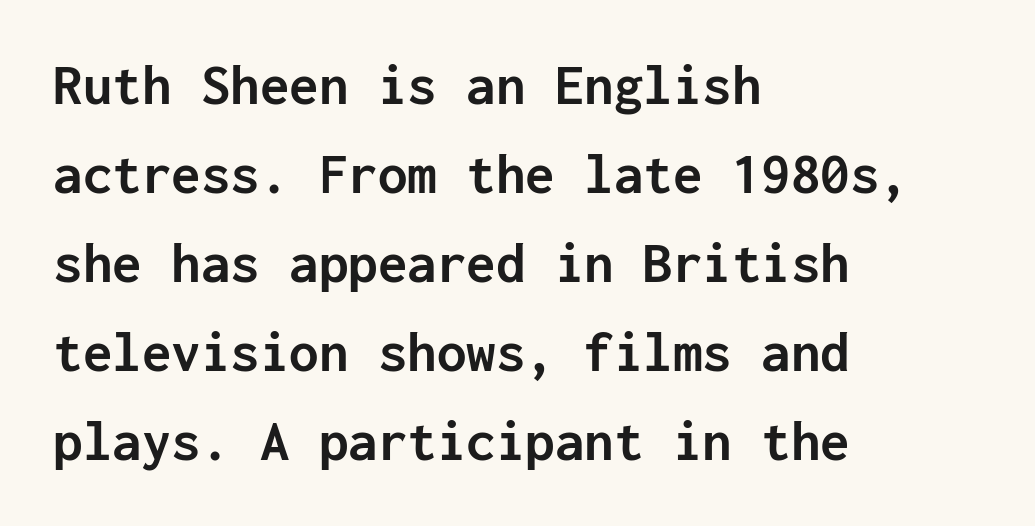
The image shows 59 px semibold sans-serif type, upright, monospaced; set left-aligned, normal line spacing (1.51x), normal letter spacing, not underlined; low stroke contrast and a medium x-height.
